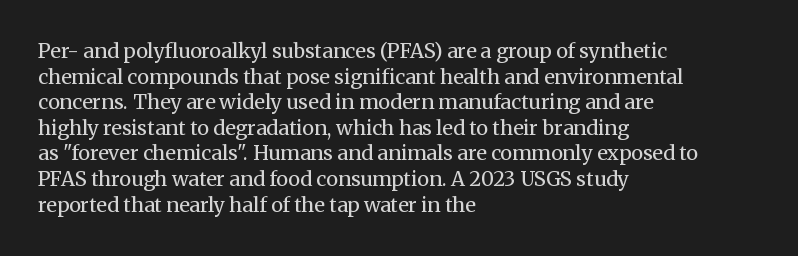
The image shows 20 px text type, upright; set left-aligned, normal line spacing (1.28x), normal letter spacing, not underlined.
